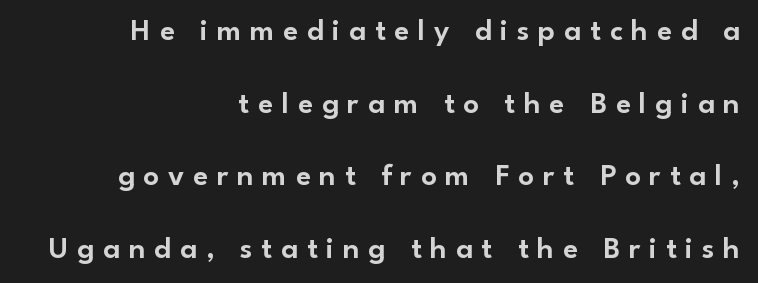
The image shows 31 px sans-serif type, upright; set right-aligned, loose line spacing (2.34x), unusually wide letter spacing (+0.28 em), not underlined; low stroke contrast and a small x-height.
